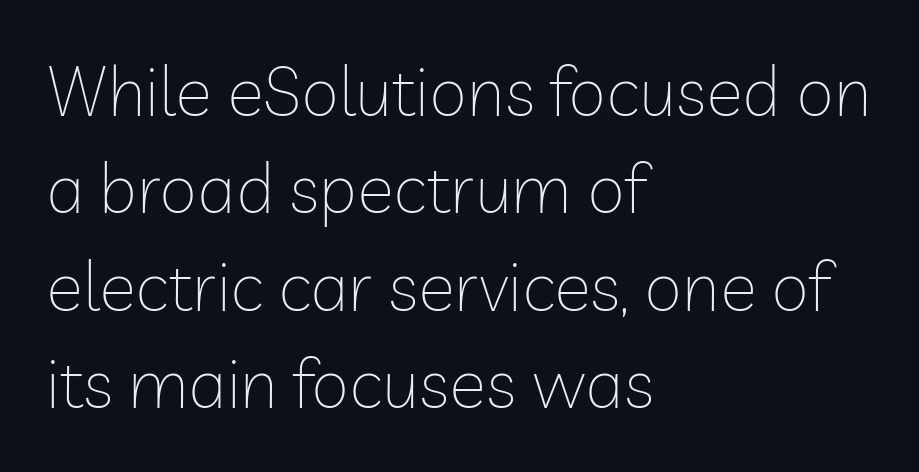
{"serif": "no", "italic": "no", "bold": "no", "weight": "thin", "width": "normal", "stroke_contrast": "low", "x_height": "medium", "monospaced": "no", "underline": "no", "align": "left", "line_spacing": "normal", "line_spacing_ratio": 1.41, "letter_spacing": "normal", "letter_spacing_em": 0.0, "glyph_px": 69}
